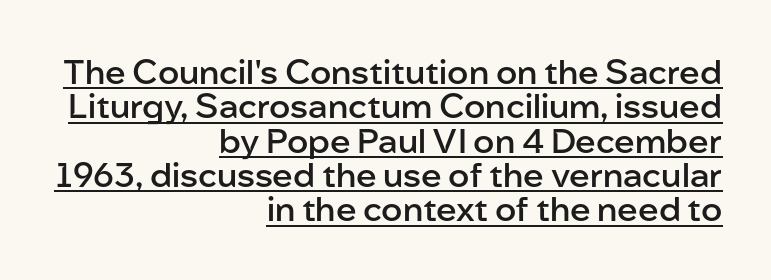
{"serif": "no", "italic": "no", "bold": "semi", "weight": "semibold", "width": "normal", "stroke_contrast": "low", "x_height": "medium", "monospaced": "no", "underline": "yes", "align": "right", "line_spacing": "tight", "line_spacing_ratio": 1.01, "letter_spacing": "normal", "letter_spacing_em": 0.0, "glyph_px": 34}
